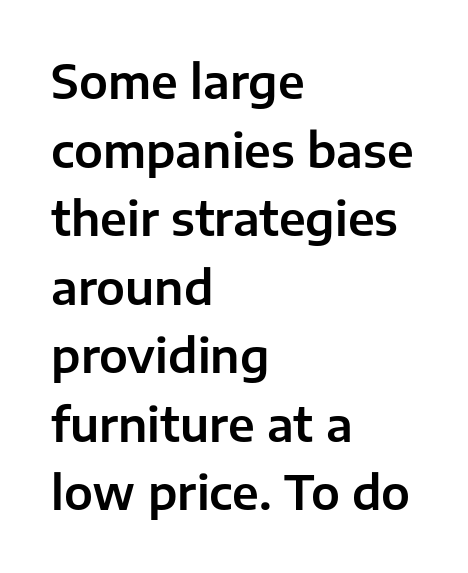
Q: Is the text italic (slanted)? A: No, it is upright.
Q: Is the typeface a serif or a sans-serif typeface? A: Sans-serif.
Q: Is the text underlined? A: No.
Q: How is the paragraph aligned? A: Left-aligned.
Q: Is the spacing between letters normal or unusually wide? A: Normal.
Q: Is the spacing between lines tight, normal or loose? A: Normal.
Q: Width (condensed, normal, or wide)? A: Normal.
Q: Stroke contrast? A: Low.
Q: x-height? A: Medium.
Q: Monospaced? A: No.
